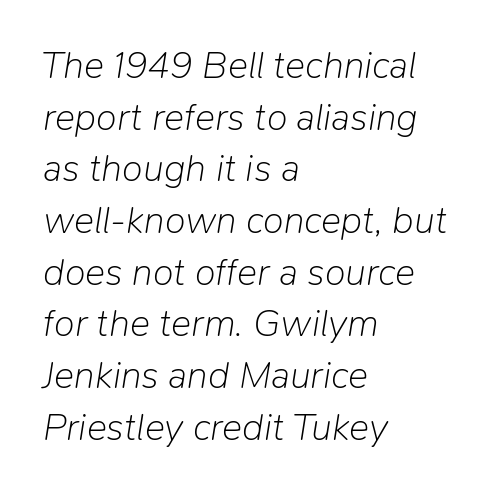
The image shows 38 px light type, italic (leaning right); set left-aligned, normal line spacing (1.36x), normal letter spacing, not underlined; low stroke contrast and a medium x-height.
